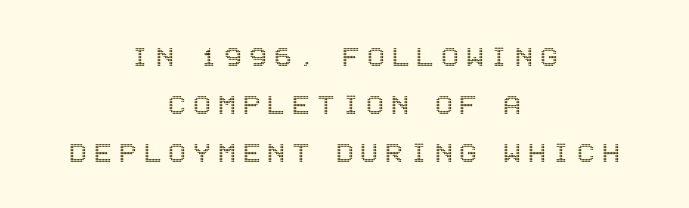
Any mark beneath the type? The region is blank. Each new line begins a customary step beneath the previous one. Horizontally, the lines are justified to the midpoint only. Posture: upright roman. You could only call the tracking loose — the letters float apart.
